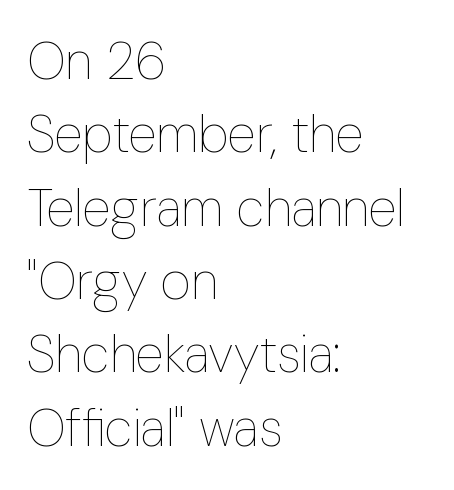
The image shows 52 px thin, condensed type, upright; set left-aligned, normal line spacing (1.41x), normal letter spacing, not underlined; low stroke contrast and a medium x-height.
